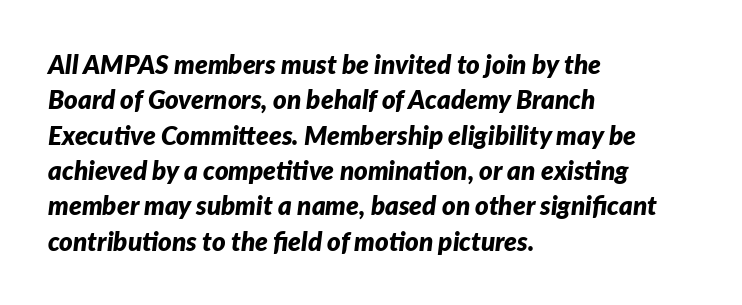
The image shows 26 px bold type, italic (leaning right); set left-aligned, normal line spacing (1.36x), normal letter spacing, not underlined.
